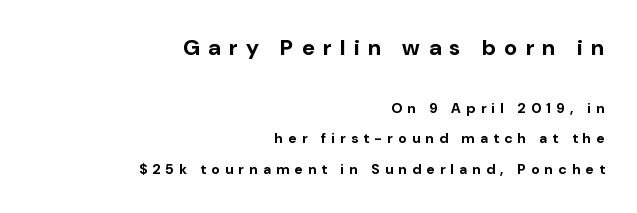
The block of text is sparse from top to bottom, with ample space between rows. Look at the stroke-to-counter ratio: heavy, a bold. If you drew a ruler down the right edge, every line would touch it. The typography opts for an upright posture over an oblique one. Of the two passages, the one on top uses the larger point size.
